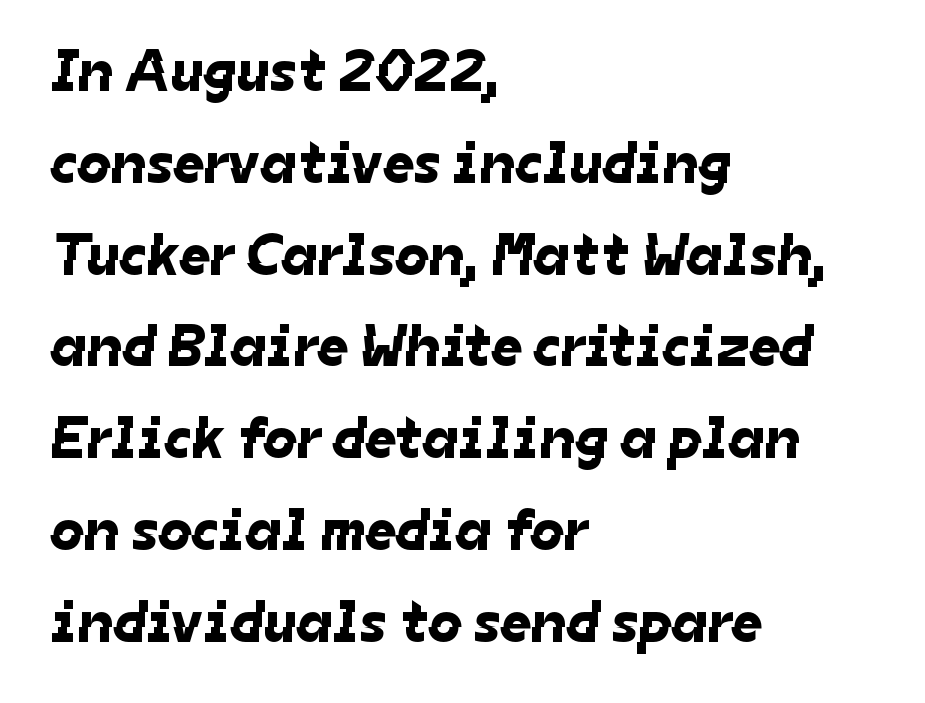
{"serif": "no", "width": "normal", "stroke_contrast": "low", "x_height": "medium", "monospaced": "no", "underline": "no", "align": "left", "line_spacing": "normal", "line_spacing_ratio": 1.53, "letter_spacing": "normal", "letter_spacing_em": 0.0, "glyph_px": 60}
